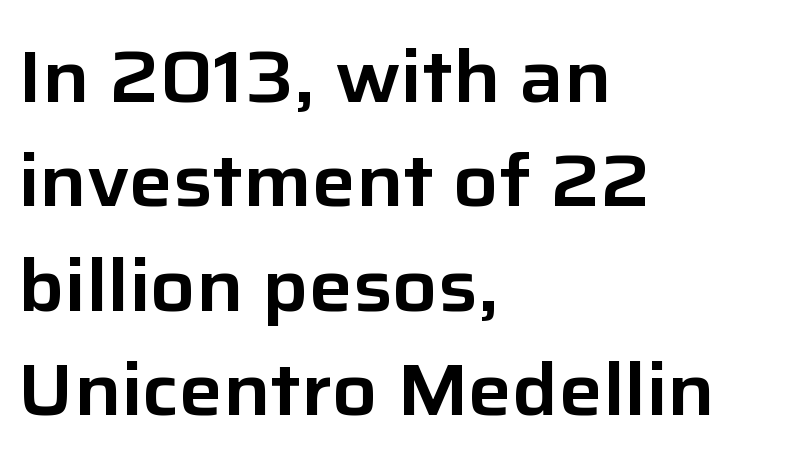
{"serif": "no", "italic": "no", "width": "normal", "stroke_contrast": "low", "x_height": "medium", "monospaced": "no", "underline": "no", "align": "left", "line_spacing": "normal", "line_spacing_ratio": 1.41, "letter_spacing": "normal", "letter_spacing_em": 0.0, "glyph_px": 74}
